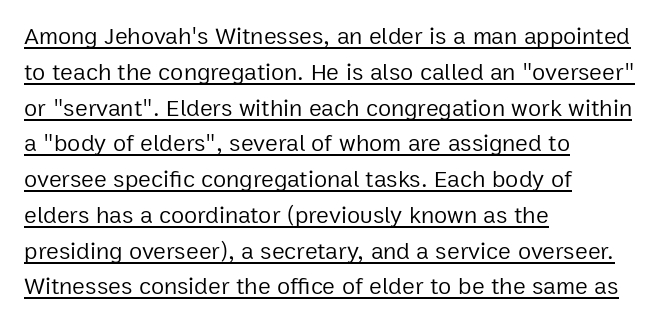
Q: Is the text bold? A: No.
Q: Is the text italic (slanted)? A: No, it is upright.
Q: Is the text underlined? A: Yes.
Q: How is the paragraph aligned? A: Left-aligned.
Q: Is the spacing between letters normal or unusually wide? A: Normal.
Q: Is the spacing between lines tight, normal or loose? A: Normal.
